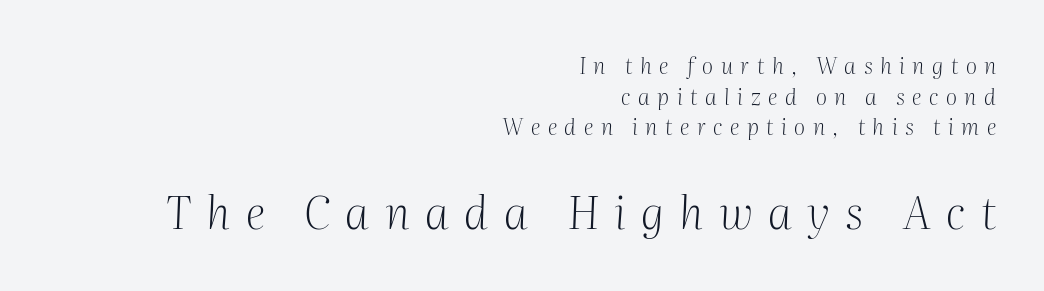
The image shows 45 px light serif type, italic (leaning right); set right-aligned, normal line spacing (1.39x), unusually wide letter spacing (+0.34 em), not underlined; the second (bottom) block is 2.05x larger; medium stroke contrast and a medium x-height.
